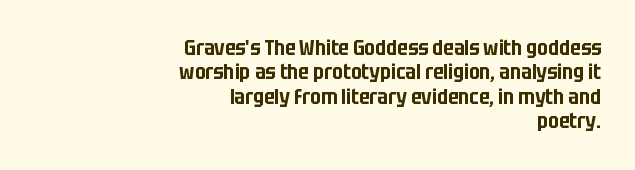
Q: Is the text italic (slanted)? A: No, it is upright.
Q: Is the text underlined? A: No.
Q: How is the paragraph aligned? A: Right-aligned.
Q: Is the spacing between letters normal or unusually wide? A: Normal.
